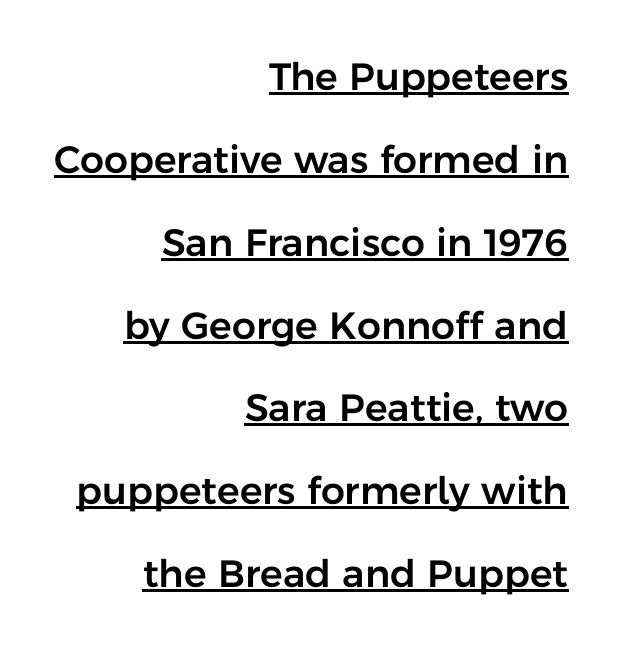
Q: Is the text italic (slanted)? A: No, it is upright.
Q: Is the typeface a serif or a sans-serif typeface? A: Sans-serif.
Q: Is the text underlined? A: Yes.
Q: How is the paragraph aligned? A: Right-aligned.
Q: Is the spacing between letters normal or unusually wide? A: Normal.
Q: Is the spacing between lines tight, normal or loose? A: Loose.
Q: Width (condensed, normal, or wide)? A: Normal.
Q: Stroke contrast? A: Low.
Q: x-height? A: Medium.
Q: Monospaced? A: No.
